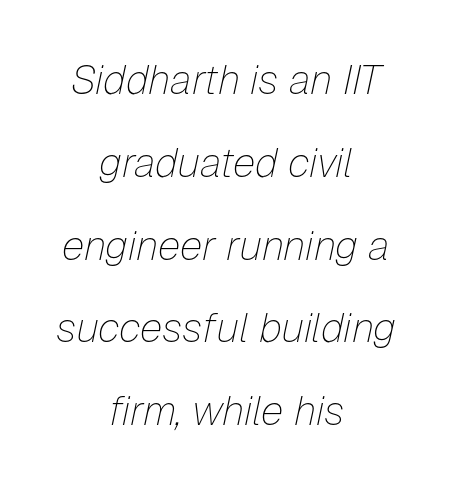
The image shows 41 px thin type, italic (leaning right); set centered, loose line spacing (2.02x), normal letter spacing, not underlined; low stroke contrast and a medium x-height.
